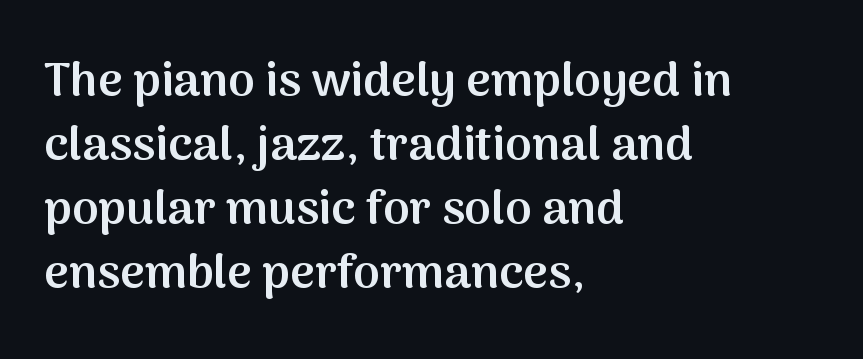
The image shows 48 px semibold sans-serif type, upright; set left-aligned, normal line spacing (1.33x), normal letter spacing, not underlined; medium stroke contrast and a medium x-height.
